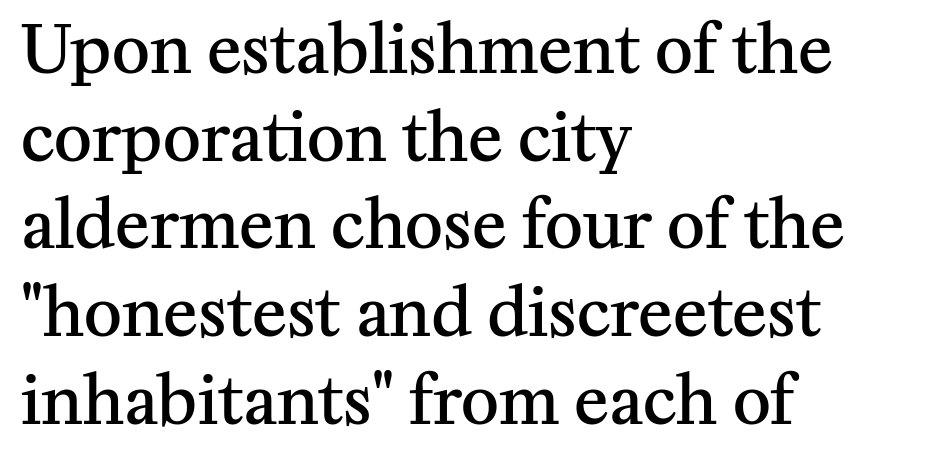
Slightly chunky letters — semibold, I'd say, not full bold. This sample uses an upright cut, with every glyph sitting square on the baseline. Lines of text with bare space underneath. Character widths vary here, with narrow letters taking less room than wide ones.
